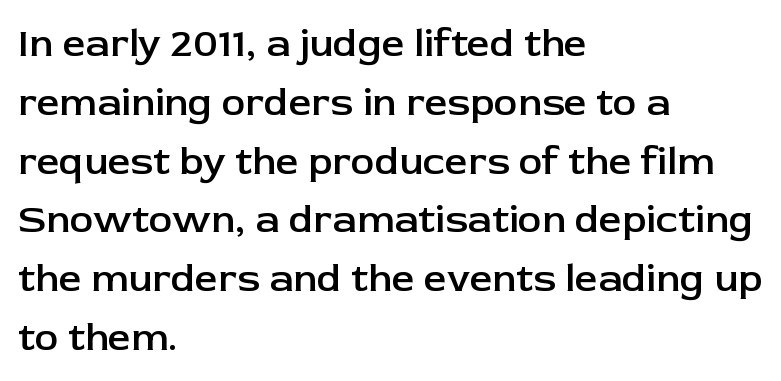
Q: Is the text bold? A: Semi-bold.
Q: Is the text italic (slanted)? A: No, it is upright.
Q: Is the typeface a serif or a sans-serif typeface? A: Sans-serif.
Q: Is the text underlined? A: No.
Q: How is the paragraph aligned? A: Left-aligned.
Q: Is the spacing between letters normal or unusually wide? A: Normal.
Q: Is the spacing between lines tight, normal or loose? A: Normal.
Q: Width (condensed, normal, or wide)? A: Normal.
Q: Stroke contrast? A: Low.
Q: x-height? A: Medium.
Q: Monospaced? A: No.
